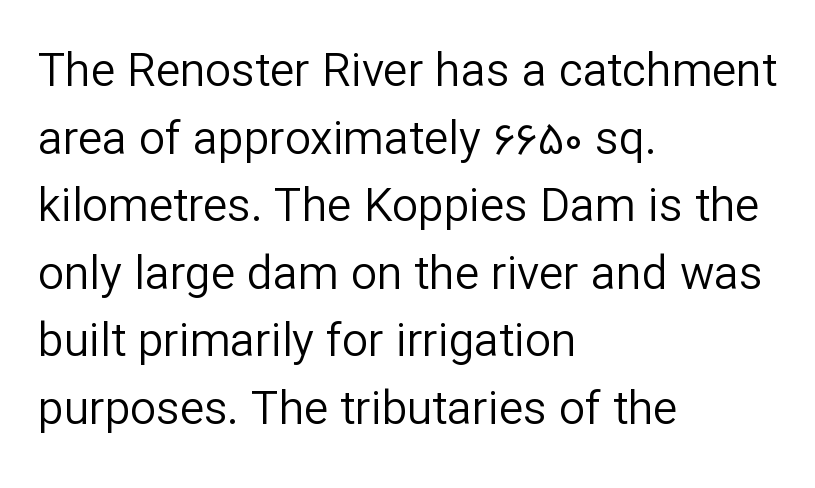
The image shows 46 px regular-weight sans-serif type, upright; set left-aligned, normal line spacing (1.47x), normal letter spacing, not underlined; low stroke contrast and a medium x-height.
